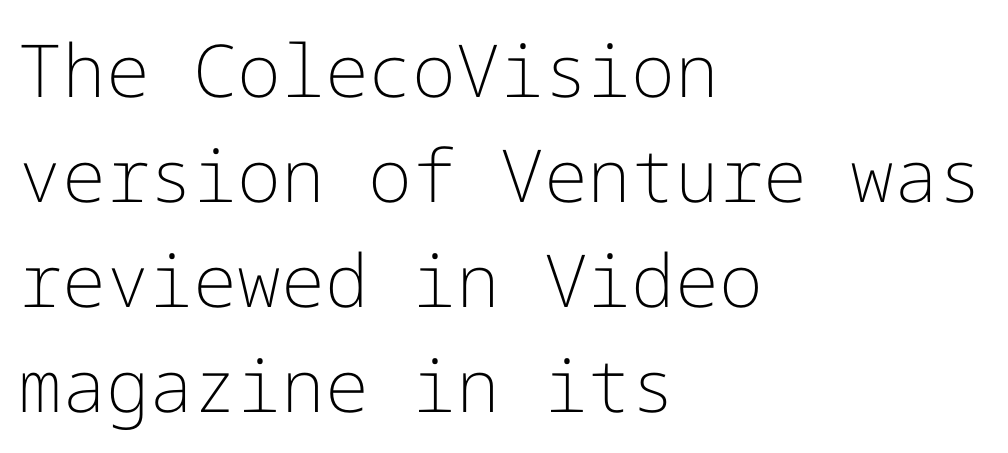
The image shows 73 px light sans-serif type, upright; set left-aligned, normal line spacing (1.44x), normal letter spacing, not underlined; low stroke contrast and a medium x-height.
